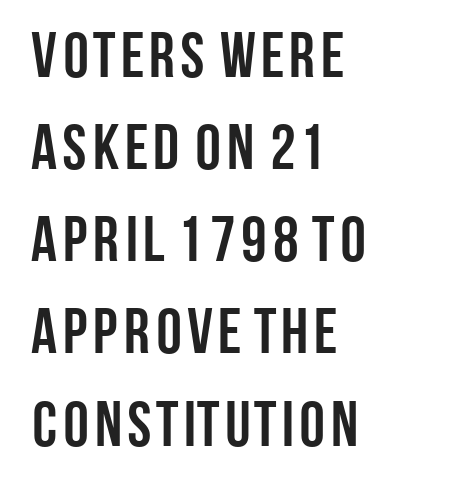
Q: Is the text bold? A: Yes.
Q: Is the text italic (slanted)? A: No, it is upright.
Q: Is the typeface a serif or a sans-serif typeface? A: Sans-serif.
Q: Is the text underlined? A: No.
Q: How is the paragraph aligned? A: Left-aligned.
Q: Is the spacing between letters normal or unusually wide? A: Normal.
Q: Is the spacing between lines tight, normal or loose? A: Normal.
Q: Width (condensed, normal, or wide)? A: Condensed.
Q: Stroke contrast? A: Low.
Q: x-height? A: Large.
Q: Monospaced? A: No.
